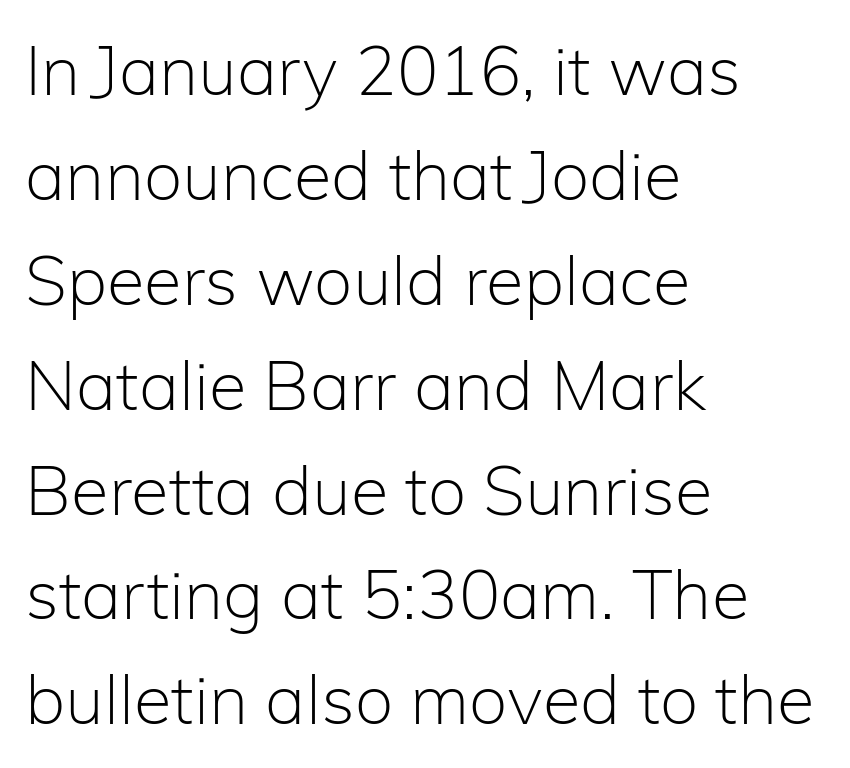
Q: Is the text bold? A: No.
Q: Is the text italic (slanted)? A: No, it is upright.
Q: Is the typeface a serif or a sans-serif typeface? A: Sans-serif.
Q: Is the text underlined? A: No.
Q: How is the paragraph aligned? A: Left-aligned.
Q: Is the spacing between letters normal or unusually wide? A: Normal.
Q: Is the spacing between lines tight, normal or loose? A: Normal.
Q: Width (condensed, normal, or wide)? A: Normal.
Q: Stroke contrast? A: Low.
Q: x-height? A: Medium.
Q: Monospaced? A: No.
